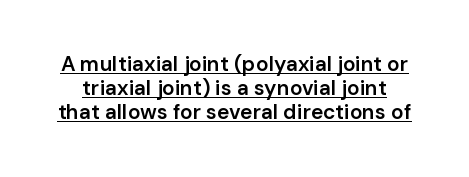
{"italic": "no", "bold": "semi", "underline": "yes", "line_spacing": "tight", "line_spacing_ratio": 1.15, "letter_spacing": "normal", "letter_spacing_em": 0.0, "glyph_px": 21}
